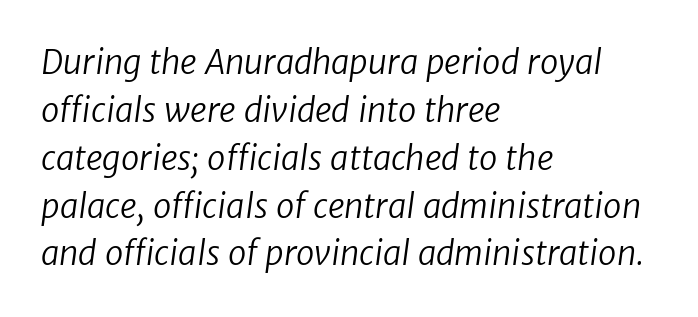
A clean baseline with only descenders dipping below it. How are the letters spaced? Ordinarily, with no added tracking. Each letter keeps its own natural width here, so spacing adapts to shape. These lines stack with their left ends in a neat column.
